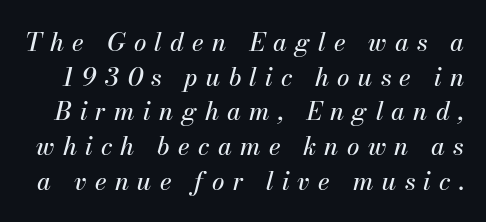
Q: Is the text italic (slanted)? A: Yes, it leans right by about 13 degrees.
Q: Is the text underlined? A: No.
Q: Is the spacing between letters normal or unusually wide? A: Unusually wide.
Q: Is the spacing between lines tight, normal or loose? A: Normal.
